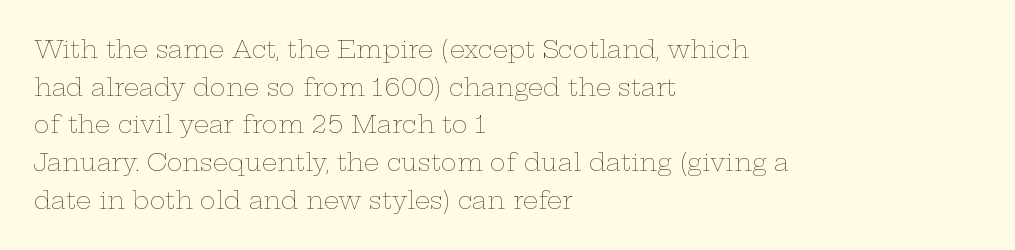
The image shows 24 px text type, upright; set left-aligned, normal line spacing (1.57x), normal letter spacing, not underlined.
